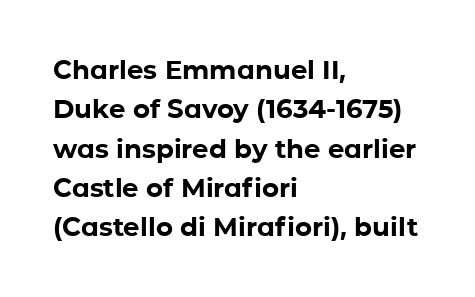
The image shows 26 px bold type, upright; set left-aligned, normal line spacing (1.51x), normal letter spacing, not underlined.
